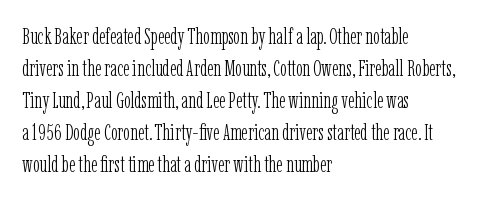
Caption: standard tracking, unaltered. Does the leading feel generous? No, just average. The lines are quadded left. Check the space under the baseline: it is left empty.
